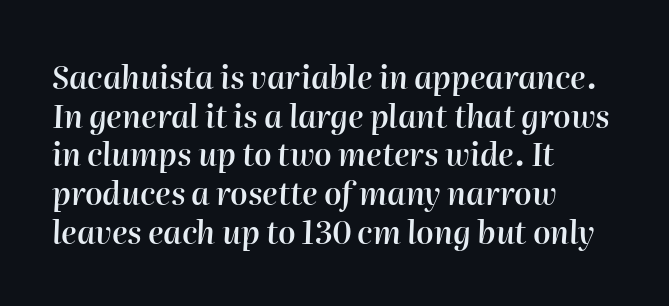
{"italic": "yes", "lean": "right", "slant_degrees": 2, "bold": "semi", "weight": "semibold", "width": "normal", "stroke_contrast": "high", "x_height": "medium", "monospaced": "no", "underline": "no", "align": "left", "line_spacing": "normal", "line_spacing_ratio": 1.25, "letter_spacing": "normal", "letter_spacing_em": 0.0, "glyph_px": 31}
